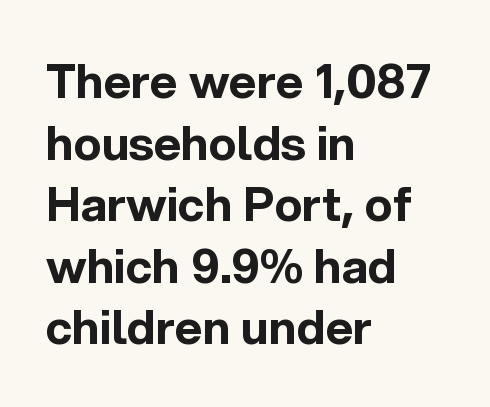
{"serif": "no", "italic": "no", "bold": "yes", "weight": "bold", "width": "normal", "x_height": "medium", "monospaced": "no", "underline": "no", "align": "left", "line_spacing": "normal", "line_spacing_ratio": 1.31, "letter_spacing": "normal", "letter_spacing_em": 0.0, "glyph_px": 47}
